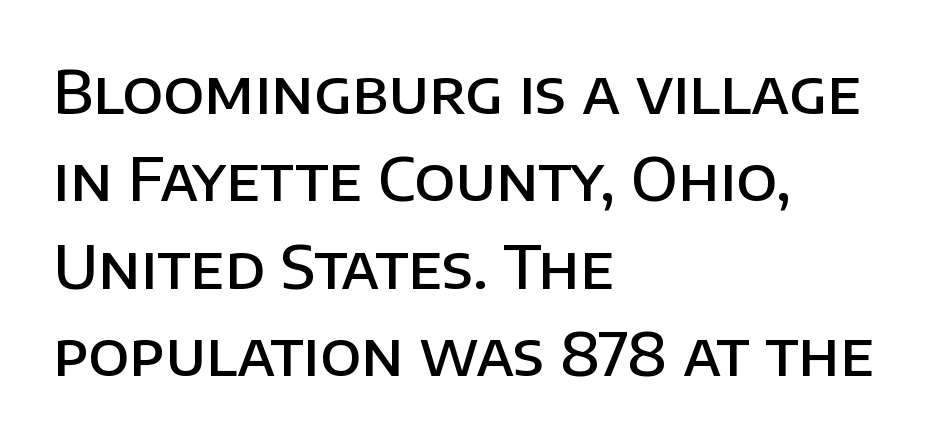
The image shows 59 px semibold sans-serif type, upright; set left-aligned, normal line spacing (1.48x), normal letter spacing, not underlined; low stroke contrast and a large x-height.
